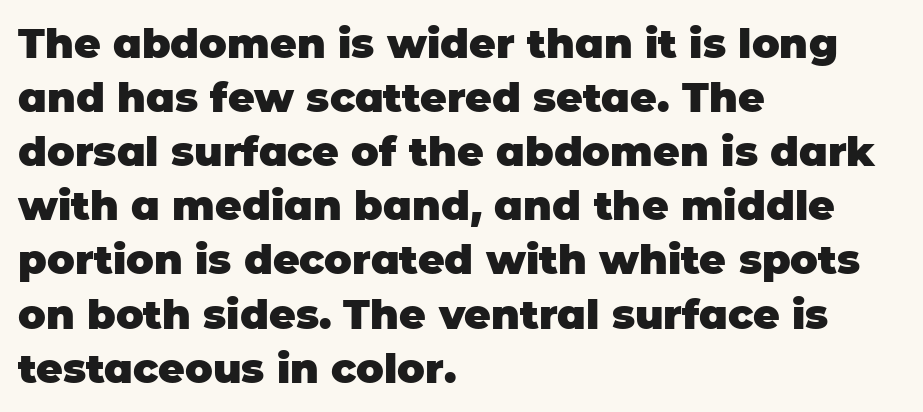
Q: Is the text bold? A: Yes.
Q: Is the text italic (slanted)? A: No, it is upright.
Q: Is the typeface a serif or a sans-serif typeface? A: Sans-serif.
Q: Is the text underlined? A: No.
Q: How is the paragraph aligned? A: Left-aligned.
Q: Is the spacing between letters normal or unusually wide? A: Normal.
Q: Is the spacing between lines tight, normal or loose? A: Normal.
Q: Width (condensed, normal, or wide)? A: Normal.
Q: Stroke contrast? A: Low.
Q: x-height? A: Large.
Q: Monospaced? A: No.
